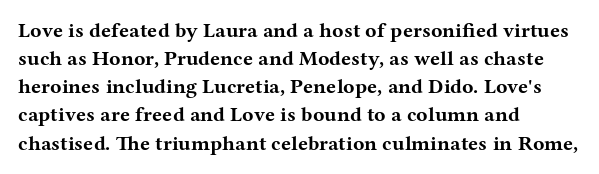
{"italic": "no", "bold": "yes", "underline": "no", "align": "left", "line_spacing": "normal", "line_spacing_ratio": 1.34, "letter_spacing": "normal", "letter_spacing_em": 0.0, "glyph_px": 21}
